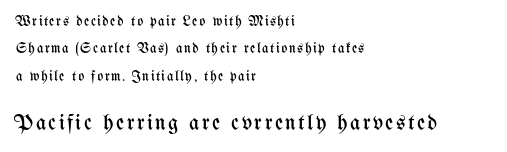
Q: Is the text bold? A: No.
Q: Is the text italic (slanted)? A: No, it is upright.
Q: Is the text underlined? A: No.
Q: How is the paragraph aligned? A: Left-aligned.
Q: Is the spacing between lines tight, normal or loose? A: Loose.
Q: Which block of text is set in a larger size, the first (top) or the second (bottom)? A: The second (bottom) one.
